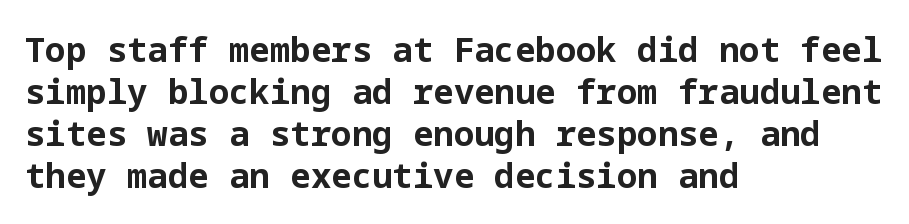
{"serif": "no", "italic": "no", "bold": "yes", "weight": "bold", "width": "normal", "stroke_contrast": "low", "x_height": "medium", "underline": "no", "align": "left", "line_spacing_ratio": 1.24, "letter_spacing": "normal", "letter_spacing_em": 0.0, "glyph_px": 34}
